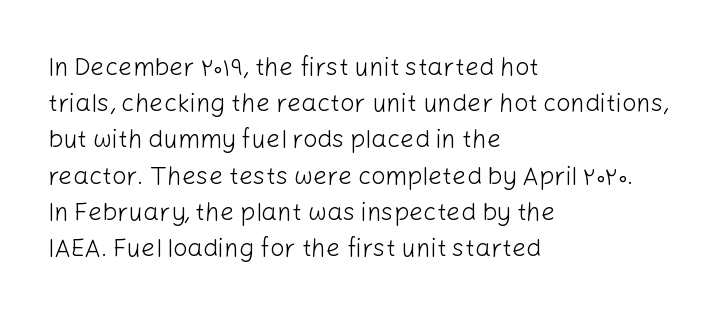
Q: Is the text bold? A: No.
Q: Is the text italic (slanted)? A: No, it is upright.
Q: Is the text underlined? A: No.
Q: How is the paragraph aligned? A: Left-aligned.
Q: Is the spacing between letters normal or unusually wide? A: Normal.
Q: Is the spacing between lines tight, normal or loose? A: Normal.
